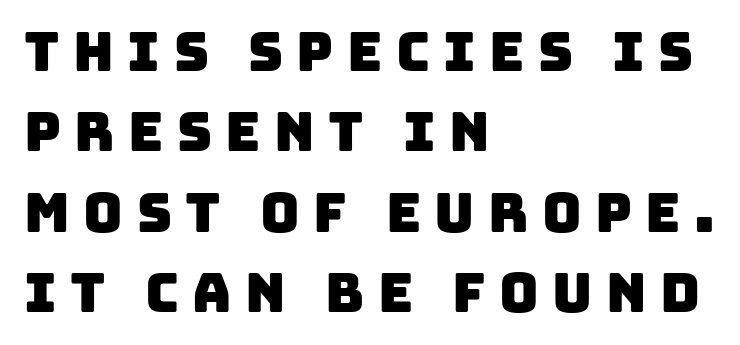
Q: Is the typeface a serif or a sans-serif typeface? A: Sans-serif.
Q: Is the text underlined? A: No.
Q: How is the paragraph aligned? A: Left-aligned.
Q: Is the spacing between letters normal or unusually wide? A: Unusually wide.
Q: Is the spacing between lines tight, normal or loose? A: Normal.
Q: Width (condensed, normal, or wide)? A: Normal.
Q: Stroke contrast? A: Low.
Q: x-height? A: Large.
Q: Monospaced? A: No.
